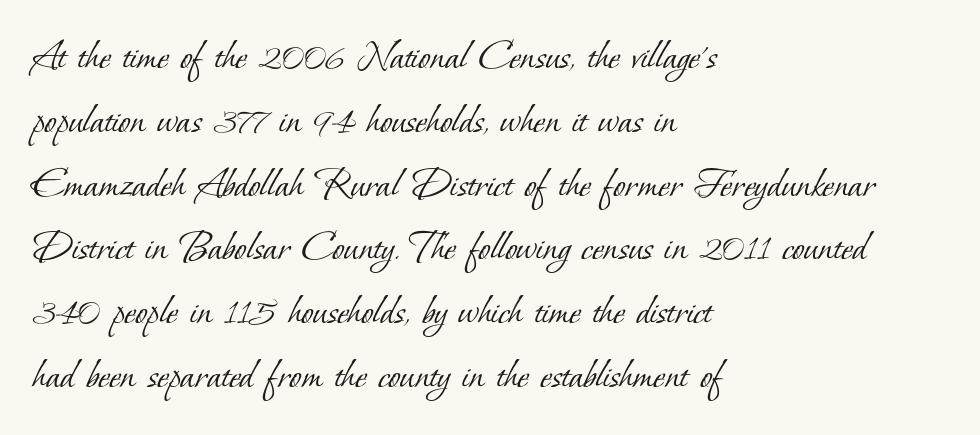
{"serif": "yes", "bold": "no", "weight": "light", "width": "normal", "stroke_contrast": "low", "x_height": "small", "monospaced": "no", "underline": "no", "align": "left", "line_spacing": "normal", "line_spacing_ratio": 1.45, "letter_spacing": "normal", "letter_spacing_em": 0.0, "glyph_px": 44}
